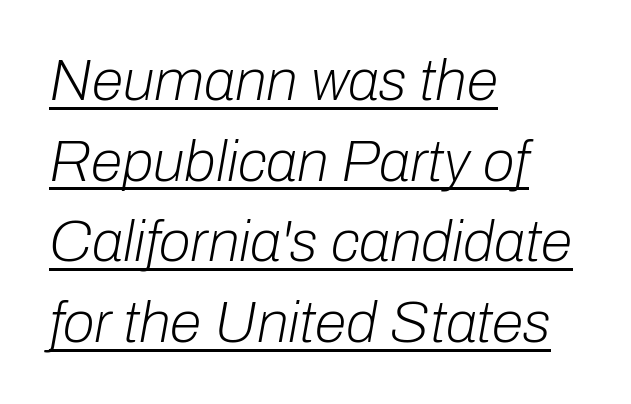
Q: Is the text bold? A: No.
Q: Is the text italic (slanted)? A: Yes, it leans right by about 10 degrees.
Q: Is the text underlined? A: Yes.
Q: How is the paragraph aligned? A: Left-aligned.
Q: Is the spacing between letters normal or unusually wide? A: Normal.
Q: Is the spacing between lines tight, normal or loose? A: Normal.
Q: Width (condensed, normal, or wide)? A: Normal.
Q: Stroke contrast? A: Low.
Q: x-height? A: Medium.
Q: Monospaced? A: No.
